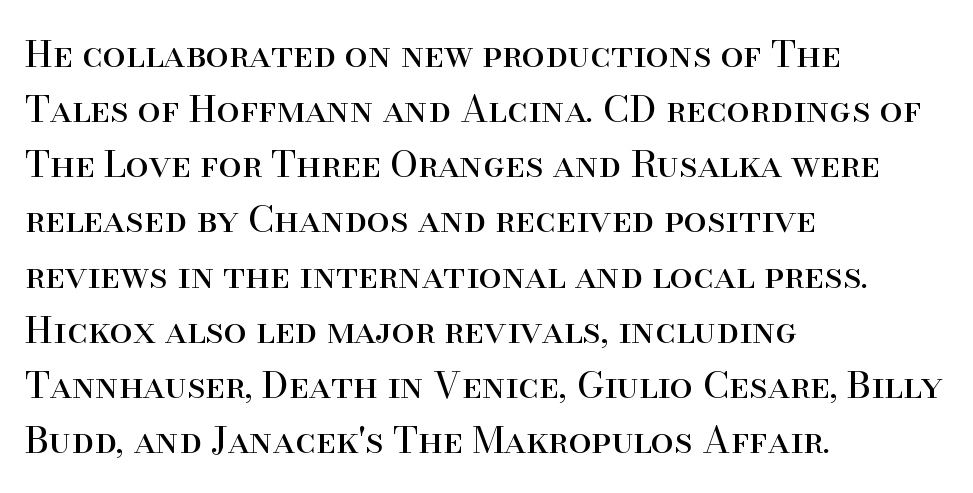
The image shows 37 px regular-weight serif type, upright; set left-aligned, normal line spacing (1.49x), normal letter spacing, not underlined; high stroke contrast and a small x-height.
